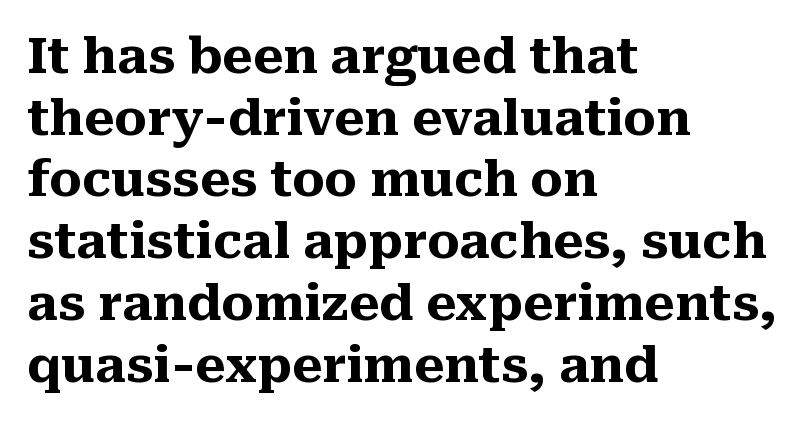
If you measured baseline to baseline, you'd find a middling distance. Standard letterfit; no display-style spreading of the glyphs. This is the regular roman posture of the typeface. Serifs: yes, visible at the terminals of the letterforms. Every row of glyphs begins at an identical x-position on the left.
